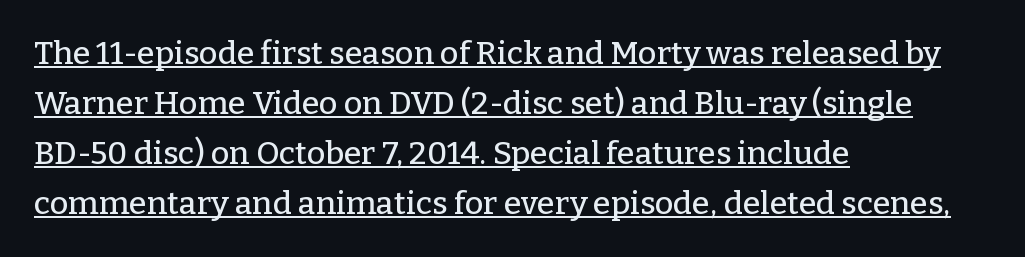
The image shows 32 px serif type, upright; set left-aligned, normal line spacing (1.56x), normal letter spacing, underlined; low stroke contrast and a medium x-height.
